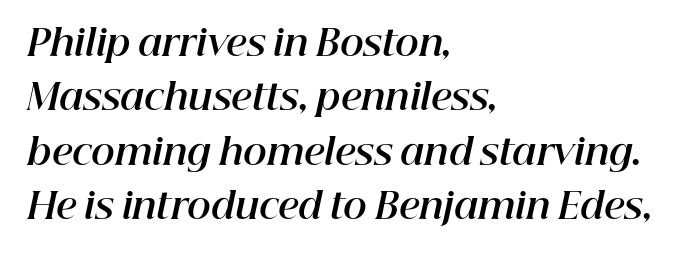
Check under the words: just untouched page. Whoever set this chose a conventional vertical rhythm. The sample has been set heavy, in full bold. The tracking reads as untouched default to a designer's eye. Is the type slanted? Yes — the strokes lean at a clear angle. The passage is arranged the way most books set body copy — flush left.
